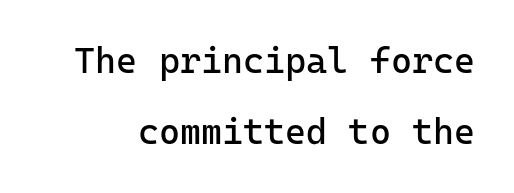
Q: Is the text bold? A: No.
Q: Is the text italic (slanted)? A: No, it is upright.
Q: Is the typeface a serif or a sans-serif typeface? A: Sans-serif.
Q: Is the text underlined? A: No.
Q: Is the spacing between letters normal or unusually wide? A: Normal.
Q: Is the spacing between lines tight, normal or loose? A: Loose.
Q: Width (condensed, normal, or wide)? A: Normal.
Q: Stroke contrast? A: Low.
Q: x-height? A: Medium.
